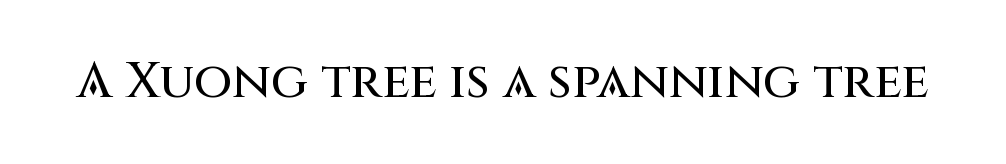
{"serif": "no", "italic": "no", "width": "normal", "stroke_contrast": "medium", "x_height": "large", "monospaced": "no", "underline": "no", "letter_spacing": "normal", "letter_spacing_em": 0.0, "glyph_px": 50}
